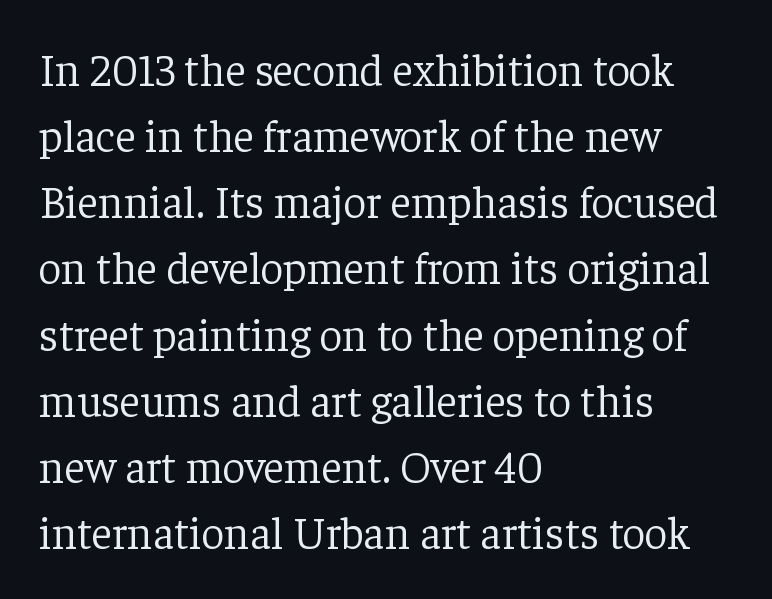
{"serif": "yes", "italic": "no", "bold": "no", "weight": "light", "width": "normal", "stroke_contrast": "low", "x_height": "medium", "monospaced": "no", "underline": "no", "align": "left", "line_spacing": "normal", "line_spacing_ratio": 1.47, "letter_spacing": "normal", "letter_spacing_em": 0.0, "glyph_px": 45}
